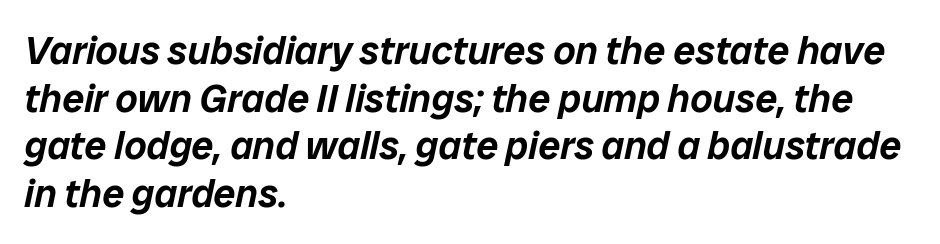
Q: Is the text italic (slanted)? A: Yes, it leans right by about 12 degrees.
Q: Is the text underlined? A: No.
Q: How is the paragraph aligned? A: Left-aligned.
Q: Is the spacing between letters normal or unusually wide? A: Normal.
Q: Width (condensed, normal, or wide)? A: Normal.
Q: Stroke contrast? A: Low.
Q: x-height? A: Medium.
Q: Monospaced? A: No.
